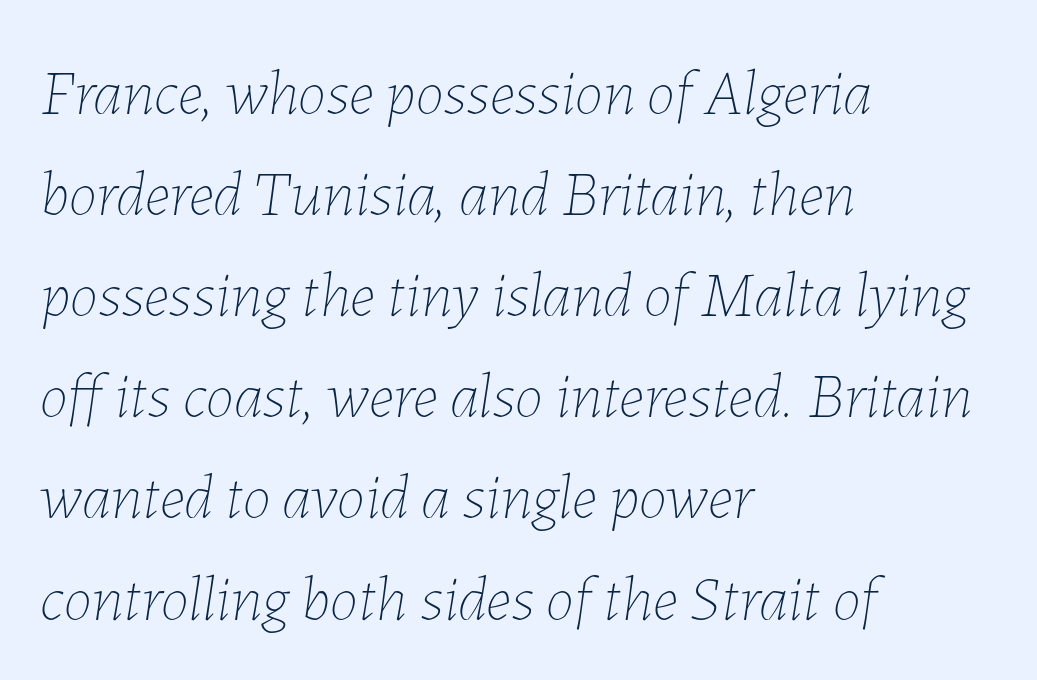
{"italic": "yes", "lean": "right", "slant_degrees": 7, "bold": "no", "weight": "thin", "width": "normal", "stroke_contrast": "low", "x_height": "medium", "monospaced": "no", "underline": "no", "align": "left", "line_spacing": "normal", "line_spacing_ratio": 1.58, "letter_spacing": "normal", "letter_spacing_em": 0.0, "glyph_px": 64}
